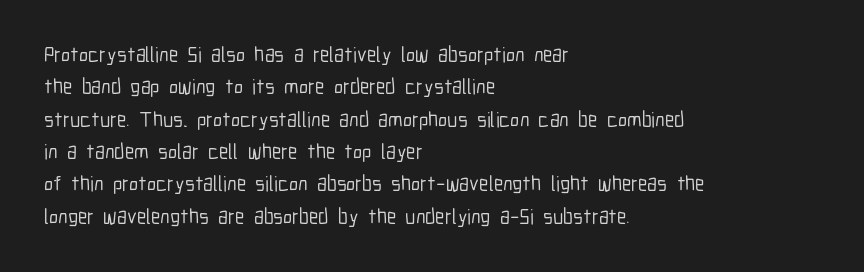
The image shows 21 px text type, upright; set left-aligned, normal line spacing (1.54x), normal letter spacing, not underlined.
